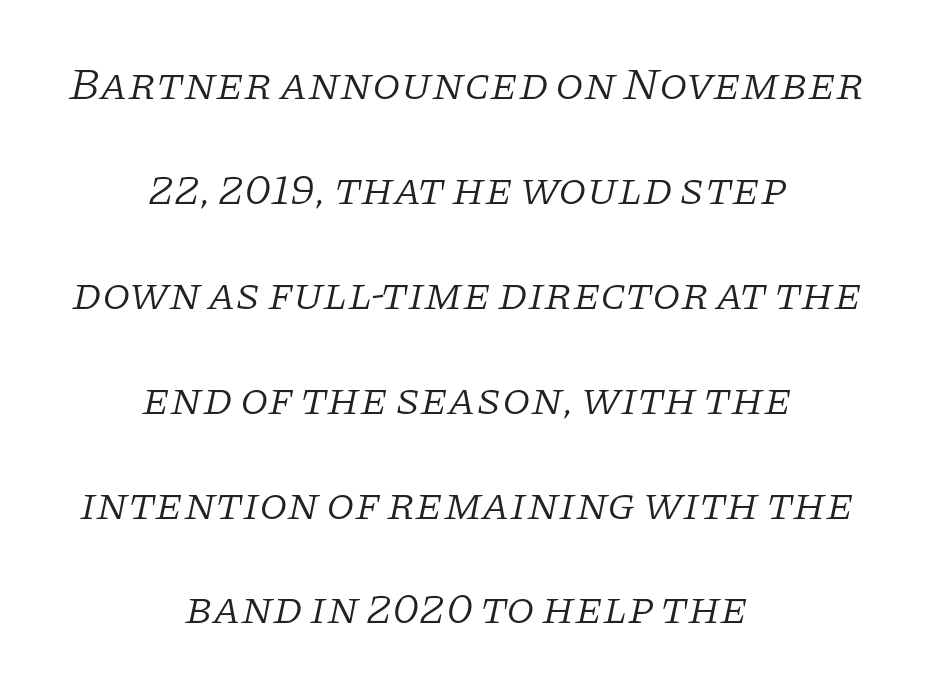
Q: Is the text bold? A: No.
Q: Is the text italic (slanted)? A: Yes, it leans right by about 11 degrees.
Q: Is the typeface a serif or a sans-serif typeface? A: Serif.
Q: Is the text underlined? A: No.
Q: How is the paragraph aligned? A: Centered.
Q: Is the spacing between letters normal or unusually wide? A: Normal.
Q: Is the spacing between lines tight, normal or loose? A: Loose.
Q: Width (condensed, normal, or wide)? A: Normal.
Q: Stroke contrast? A: Low.
Q: x-height? A: Large.
Q: Monospaced? A: No.
